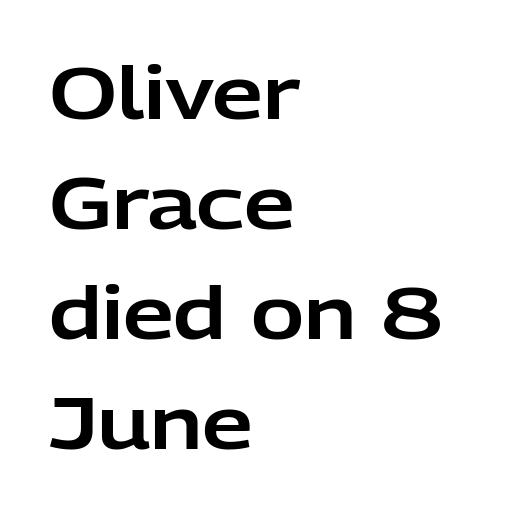
The image shows 72 px sans-serif type, upright; set left-aligned, normal line spacing (1.53x), normal letter spacing, not underlined; low stroke contrast and a medium x-height.
